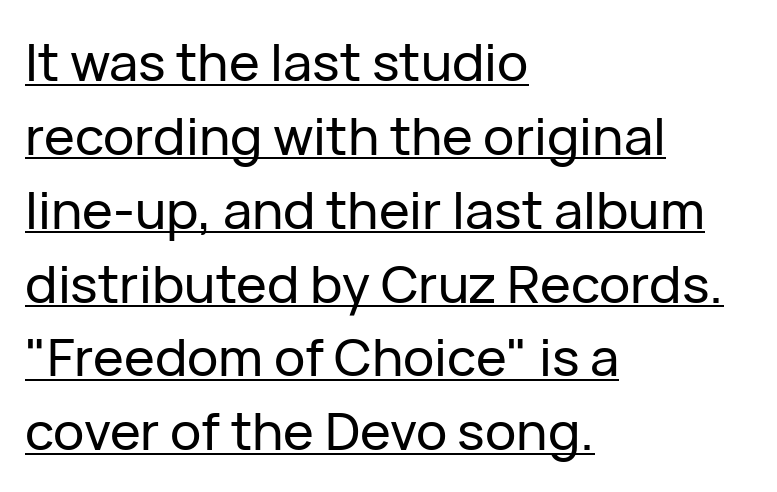
Normally led — the rows are evenly, conventionally spaced. Glyph-to-glyph distance matches everyday printed text. Notice how the stems are strictly vertical — no italics here. Nope, no serifs anywhere on these letters.
